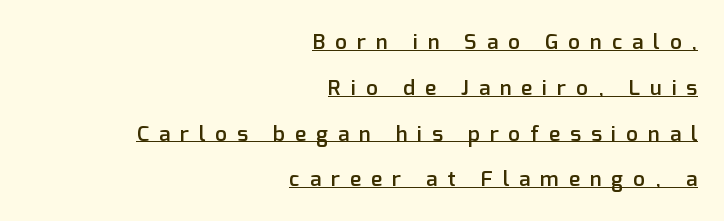
Students, note that the glyphs here are deliberately spaced far apart. Italic: no, the glyphs are upright roman. Every letter is mildly thick-stroked: semibold rather than bold. Leading: increased. The lines in this sample share a right terminus and differ only in where they begin.
